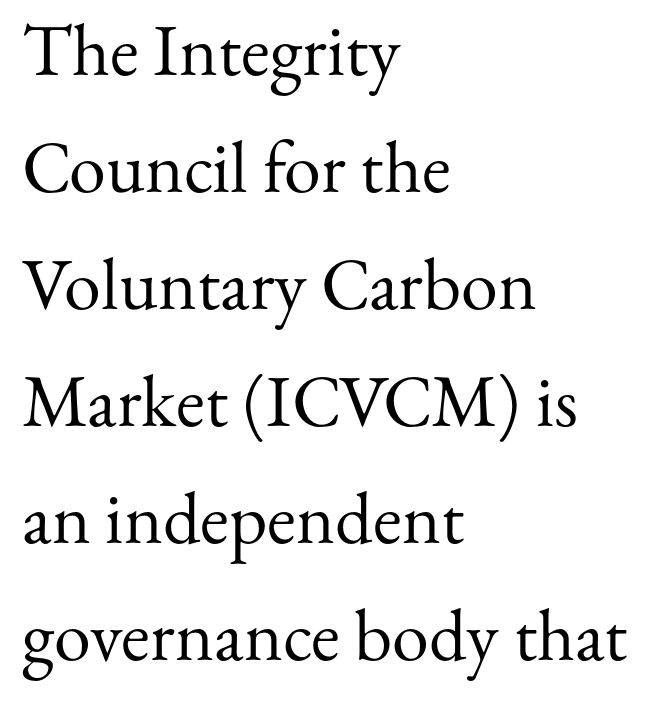
{"serif": "yes", "italic": "no", "bold": "no", "weight": "regular", "width": "normal", "stroke_contrast": "medium", "x_height": "small", "monospaced": "no", "underline": "no", "align": "left", "line_spacing": "normal", "line_spacing_ratio": 1.58, "letter_spacing": "normal", "letter_spacing_em": 0.0, "glyph_px": 74}
